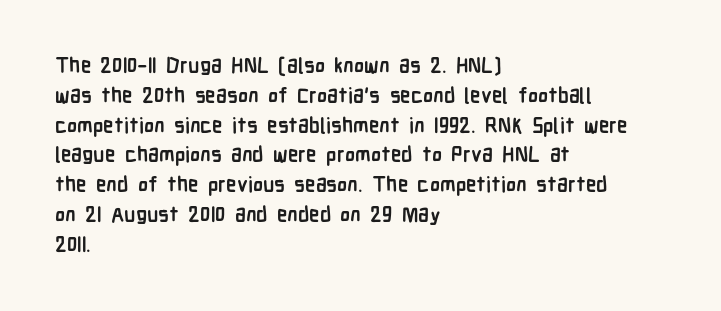
{"italic": "no", "bold": "yes", "underline": "no", "align": "left", "line_spacing": "normal", "line_spacing_ratio": 1.42, "letter_spacing": "normal", "letter_spacing_em": 0.0, "glyph_px": 21}
